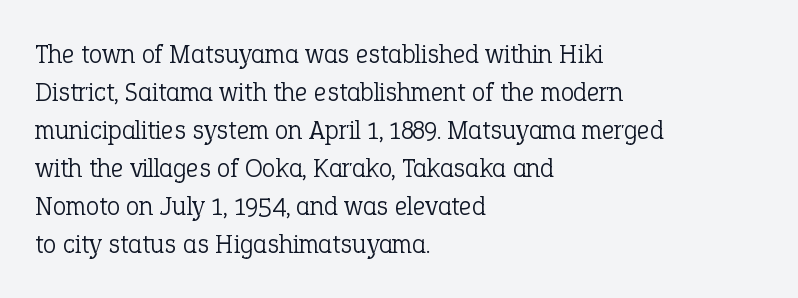
Q: Is the text bold? A: No.
Q: Is the text italic (slanted)? A: No, it is upright.
Q: Is the text underlined? A: No.
Q: How is the paragraph aligned? A: Left-aligned.
Q: Is the spacing between letters normal or unusually wide? A: Normal.
Q: Is the spacing between lines tight, normal or loose? A: Normal.
